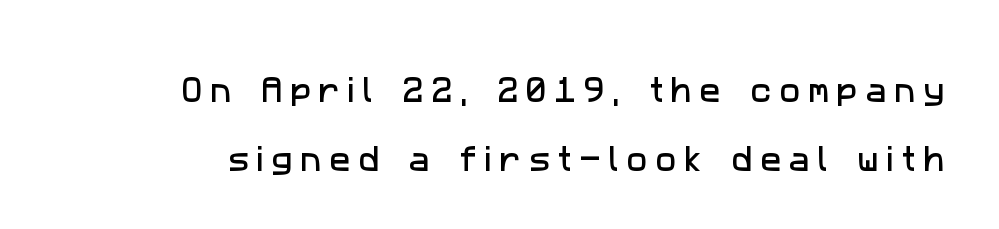
No word sits above an underline. This block would shrink considerably if given ordinary leading; it's expanded now. This rendering widens character spacing well past its baseline value. You could not count columns in this text — the font is proportionally spaced. In terms of letterform style, serifs are entirely absent.
